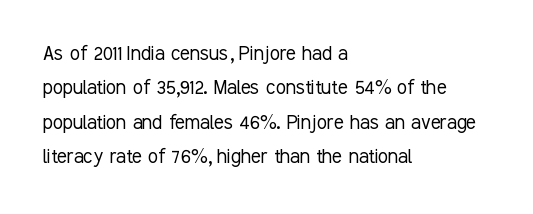
Observe the ordinary spacing: letters are neighbours, not strangers. Only glyphs here, with clear space below each row. Honestly, the row spacing looks completely unremarkable. No letter is thick-stroked: the sample isn't bold.
